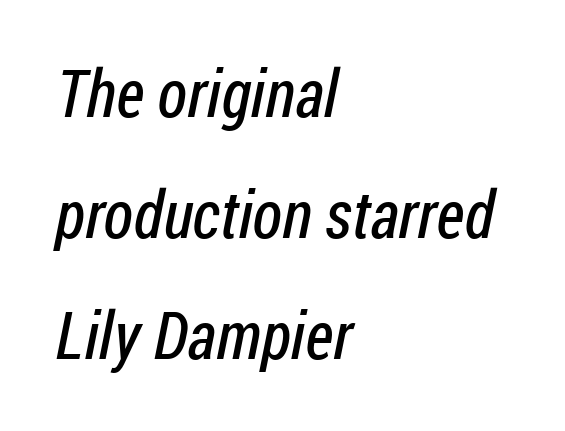
Q: Is the text bold? A: No.
Q: Is the typeface a serif or a sans-serif typeface? A: Sans-serif.
Q: Is the text underlined? A: No.
Q: How is the paragraph aligned? A: Left-aligned.
Q: Is the spacing between letters normal or unusually wide? A: Normal.
Q: Width (condensed, normal, or wide)? A: Condensed.
Q: Stroke contrast? A: Low.
Q: x-height? A: Medium.
Q: Monospaced? A: No.
